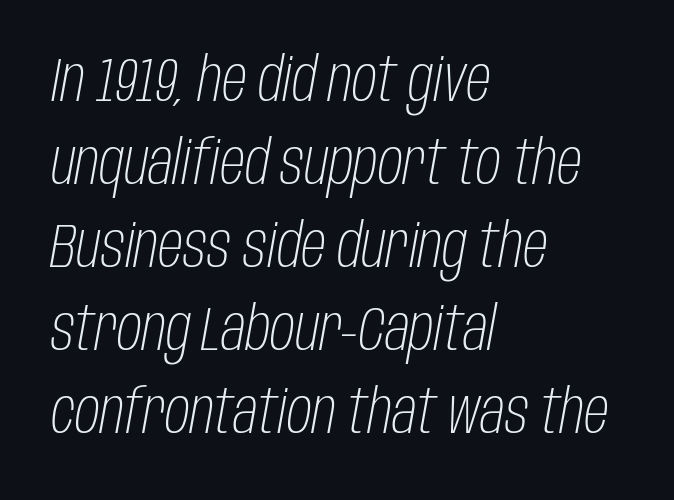
{"italic": "yes", "lean": "right", "slant_degrees": 10, "bold": "no", "weight": "light", "width": "condensed", "stroke_contrast": "low", "x_height": "large", "monospaced": "no", "underline": "no", "align": "left", "line_spacing": "normal", "line_spacing_ratio": 1.34, "letter_spacing": "normal", "letter_spacing_em": 0.0, "glyph_px": 62}
